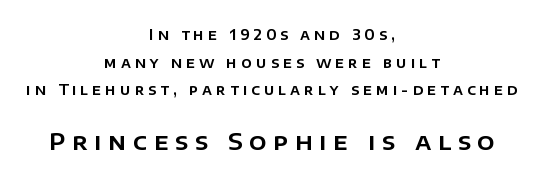
Words appear elongated and porous because spacing is wide. Check the space under the baseline: it is left empty. These lines stand farther apart than default settings would place them. The type sits square on the baseline with zero lean.
